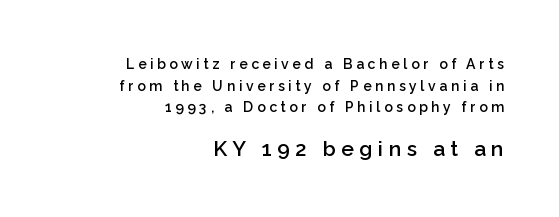
Q: Is the text bold? A: Semi-bold.
Q: Is the text italic (slanted)? A: No, it is upright.
Q: Is the text underlined? A: No.
Q: How is the paragraph aligned? A: Right-aligned.
Q: Is the spacing between letters normal or unusually wide? A: Unusually wide.
Q: Is the spacing between lines tight, normal or loose? A: Normal.
Q: Which block of text is set in a larger size, the first (top) or the second (bottom)? A: The second (bottom) one.
